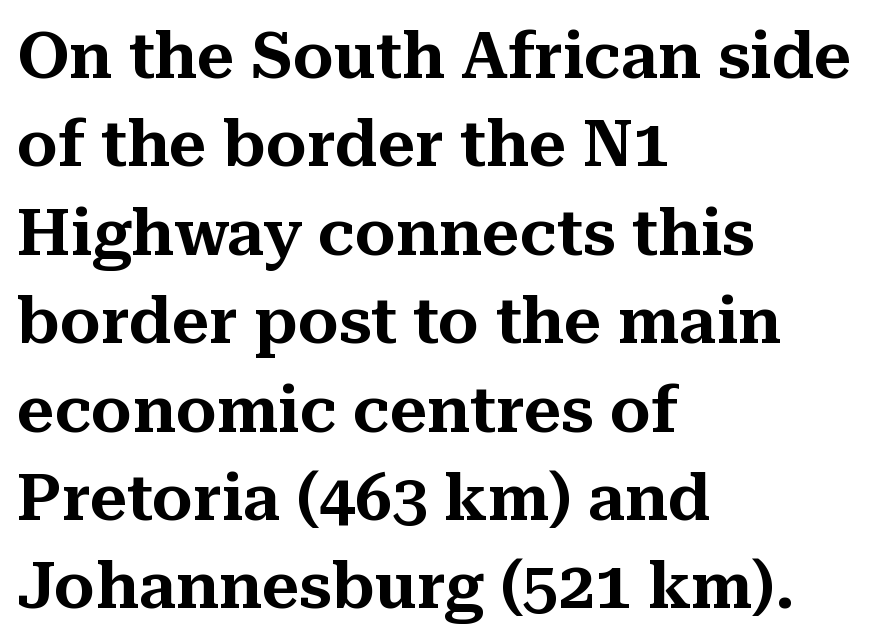
{"serif": "yes", "italic": "no", "width": "normal", "stroke_contrast": "medium", "x_height": "medium", "monospaced": "no", "underline": "no", "align": "left", "line_spacing": "normal", "line_spacing_ratio": 1.36, "letter_spacing": "normal", "letter_spacing_em": 0.0, "glyph_px": 65}
